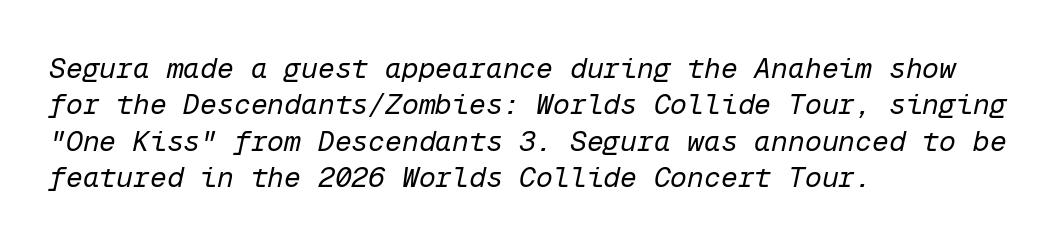
Q: Is the text bold? A: No.
Q: Is the text italic (slanted)? A: Yes, it leans right by about 12 degrees.
Q: Is the text underlined? A: No.
Q: How is the paragraph aligned? A: Left-aligned.
Q: Is the spacing between letters normal or unusually wide? A: Normal.
Q: Is the spacing between lines tight, normal or loose? A: Normal.
Q: Width (condensed, normal, or wide)? A: Normal.
Q: Stroke contrast? A: Low.
Q: x-height? A: Medium.
Q: Monospaced? A: Yes.
